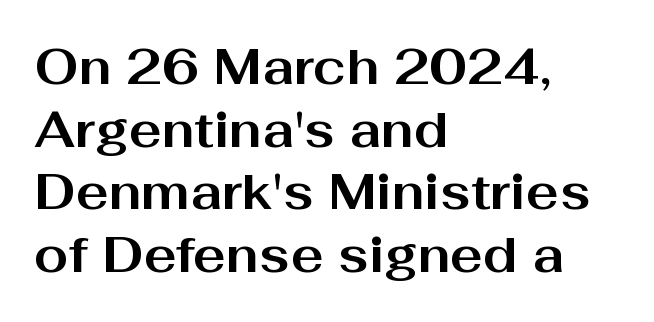
Does the lettering tilt? It doesn't — this is upright. The baseline area is clear. Unlike a traditional serif, this face leaves its strokes unadorned. Each letter keeps its own natural width here, so spacing adapts to shape.
